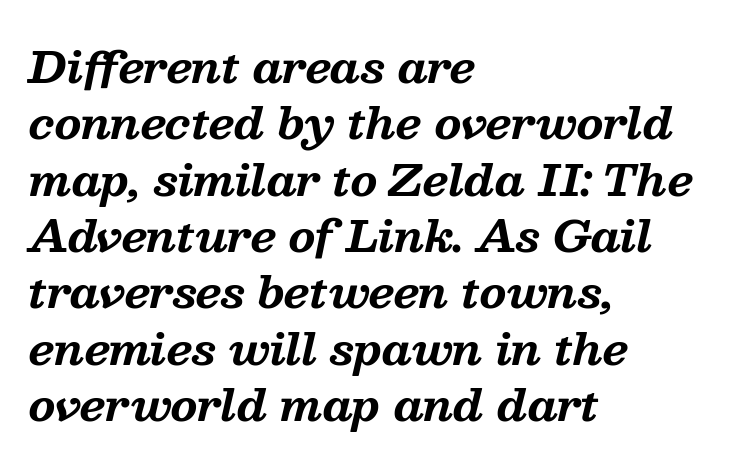
The image shows 43 px bold serif type, italic (leaning right); set left-aligned, normal line spacing (1.31x), normal letter spacing, not underlined; medium stroke contrast and a medium x-height.
